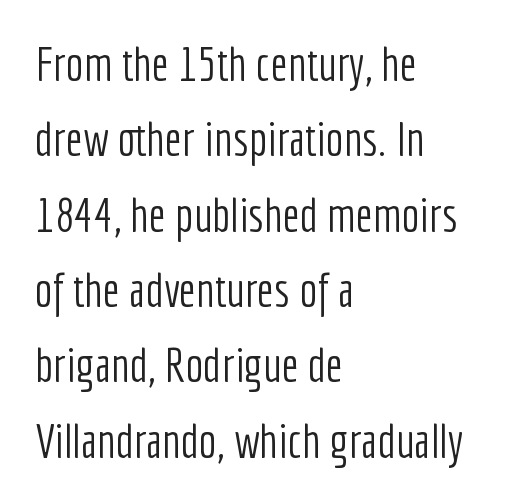
Q: Is the text bold? A: No.
Q: Is the text italic (slanted)? A: No, it is upright.
Q: Is the typeface a serif or a sans-serif typeface? A: Sans-serif.
Q: Is the text underlined? A: No.
Q: How is the paragraph aligned? A: Left-aligned.
Q: Is the spacing between letters normal or unusually wide? A: Normal.
Q: Is the spacing between lines tight, normal or loose? A: Normal.
Q: Width (condensed, normal, or wide)? A: Condensed.
Q: Stroke contrast? A: Low.
Q: x-height? A: Medium.
Q: Monospaced? A: No.
